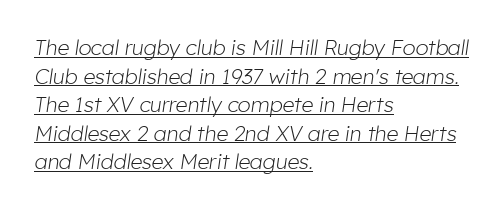
The image shows 21 px text type, italic (leaning right); set left-aligned, normal line spacing (1.36x), normal letter spacing, underlined.
